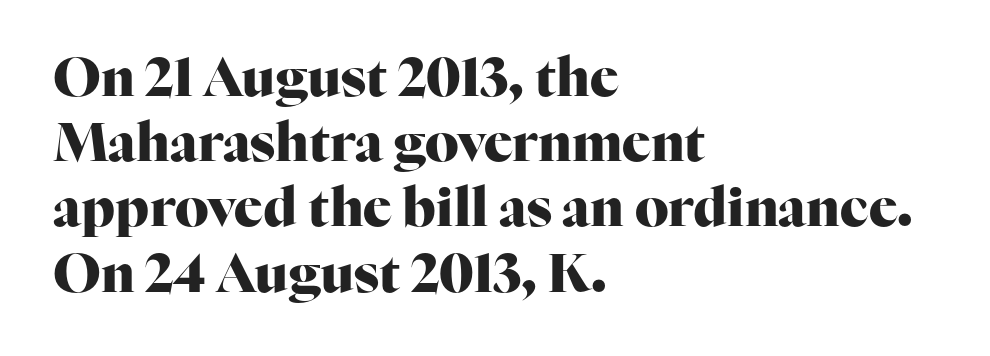
Q: Is the text bold? A: Yes.
Q: Is the text italic (slanted)? A: No, it is upright.
Q: Is the typeface a serif or a sans-serif typeface? A: Serif.
Q: Is the text underlined? A: No.
Q: How is the paragraph aligned? A: Left-aligned.
Q: Is the spacing between letters normal or unusually wide? A: Normal.
Q: Width (condensed, normal, or wide)? A: Normal.
Q: Stroke contrast? A: High.
Q: x-height? A: Medium.
Q: Monospaced? A: No.
